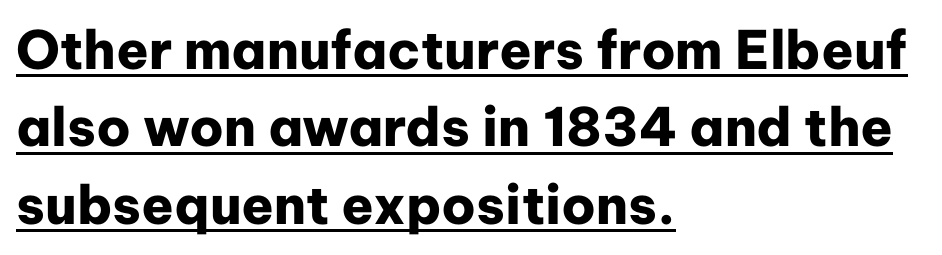
Is this a fixed-width face? No — the glyphs have proportional, varying widths. Underlining? Definitely there. A student would call this left alignment; a typographer would say flush left, rag right. The vertical gap from one line to the next is medium. Honestly, the letter spacing is just normal — you wouldn't notice it. I'd describe the lettering as bold — thick and assertive.
